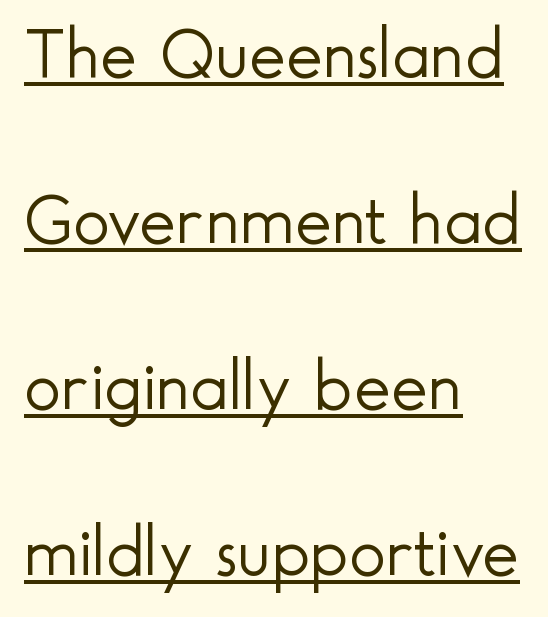
Q: Is the text bold? A: No.
Q: Is the text italic (slanted)? A: No, it is upright.
Q: Is the typeface a serif or a sans-serif typeface? A: Sans-serif.
Q: Is the text underlined? A: Yes.
Q: How is the paragraph aligned? A: Left-aligned.
Q: Is the spacing between letters normal or unusually wide? A: Normal.
Q: Is the spacing between lines tight, normal or loose? A: Loose.
Q: Width (condensed, normal, or wide)? A: Normal.
Q: x-height? A: Small.
Q: Monospaced? A: No.
